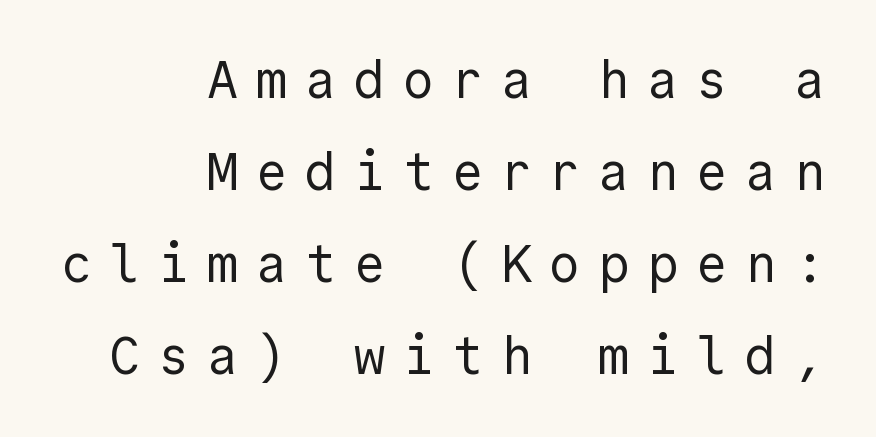
Every row of glyphs terminates at an identical x-position on the right. What stands out about the letter spacing? Its width — letters are far apart. Posture: vertical. The words here are not underlined. The designer went with a sans here, leaving each stem footless. The font sits on the lighter half of the weight spectrum, regular included.
